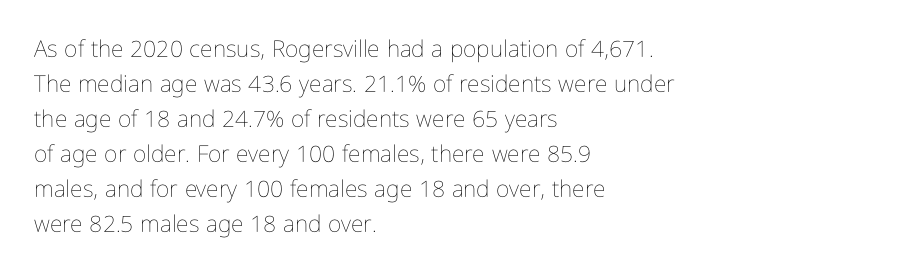
{"italic": "no", "bold": "no", "underline": "no", "align": "left", "line_spacing": "normal", "line_spacing_ratio": 1.52, "letter_spacing": "normal", "letter_spacing_em": 0.0, "glyph_px": 23}
